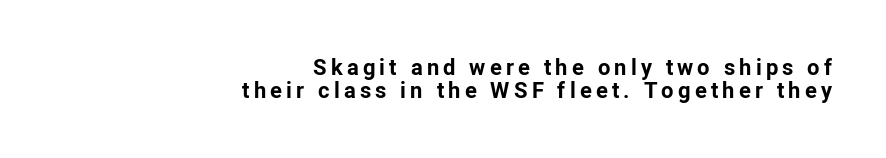
Plain, unruled lines of type. The vertical gap from one line to the next is small. This rendering uses right alignment, leaving the left contour irregular. Typesetter's note: full bold, strokes at maximum text heaviness. Nope, not italic — everything's standing straight.
